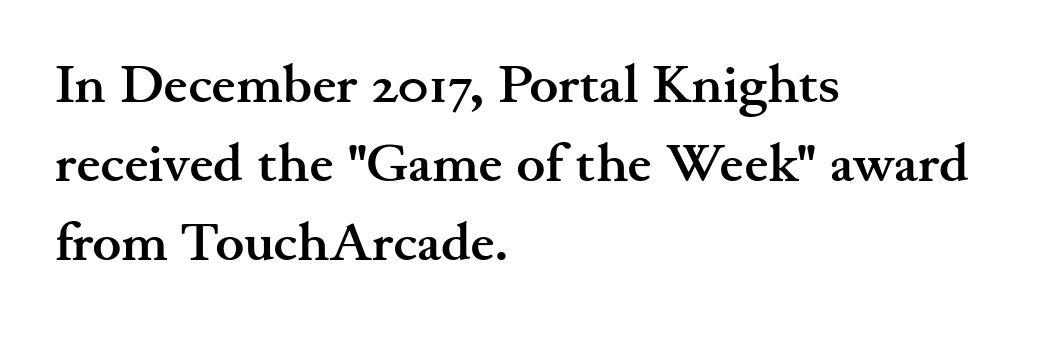
Q: Is the text bold? A: Yes.
Q: Is the text italic (slanted)? A: No, it is upright.
Q: Is the typeface a serif or a sans-serif typeface? A: Serif.
Q: Is the text underlined? A: No.
Q: How is the paragraph aligned? A: Left-aligned.
Q: Is the spacing between letters normal or unusually wide? A: Normal.
Q: Is the spacing between lines tight, normal or loose? A: Normal.
Q: Width (condensed, normal, or wide)? A: Wide.
Q: Stroke contrast? A: Medium.
Q: x-height? A: Small.
Q: Monospaced? A: No.
